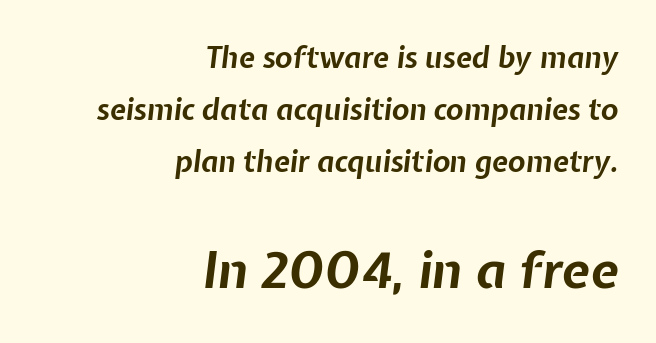
{"italic": "yes", "lean": "right", "slant_degrees": 7, "bold": "yes", "weight": "bold", "width": "normal", "stroke_contrast": "low", "x_height": "medium", "monospaced": "no", "underline": "no", "align": "right", "line_spacing_ratio": 1.8, "letter_spacing": "normal", "letter_spacing_em": 0.0, "larger_block": "second", "size_ratio": 1.76, "glyph_px": 51}
